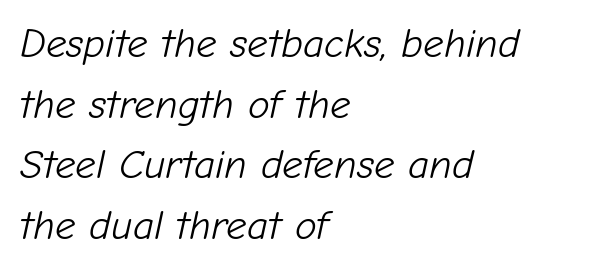
Q: Is the text bold? A: No.
Q: Is the text italic (slanted)? A: Yes, it leans right by about 12 degrees.
Q: Is the text underlined? A: No.
Q: How is the paragraph aligned? A: Left-aligned.
Q: Is the spacing between letters normal or unusually wide? A: Normal.
Q: Is the spacing between lines tight, normal or loose? A: Normal.
Q: Width (condensed, normal, or wide)? A: Normal.
Q: Stroke contrast? A: Low.
Q: x-height? A: Medium.
Q: Monospaced? A: No.
